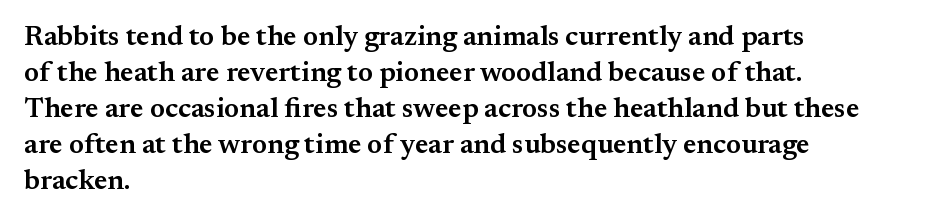
Q: Is the text bold? A: Semi-bold.
Q: Is the text italic (slanted)? A: No, it is upright.
Q: Is the typeface a serif or a sans-serif typeface? A: Serif.
Q: Is the text underlined? A: No.
Q: How is the paragraph aligned? A: Left-aligned.
Q: Is the spacing between letters normal or unusually wide? A: Normal.
Q: Is the spacing between lines tight, normal or loose? A: Normal.
Q: Width (condensed, normal, or wide)? A: Normal.
Q: Stroke contrast? A: Medium.
Q: x-height? A: Small.
Q: Monospaced? A: No.
